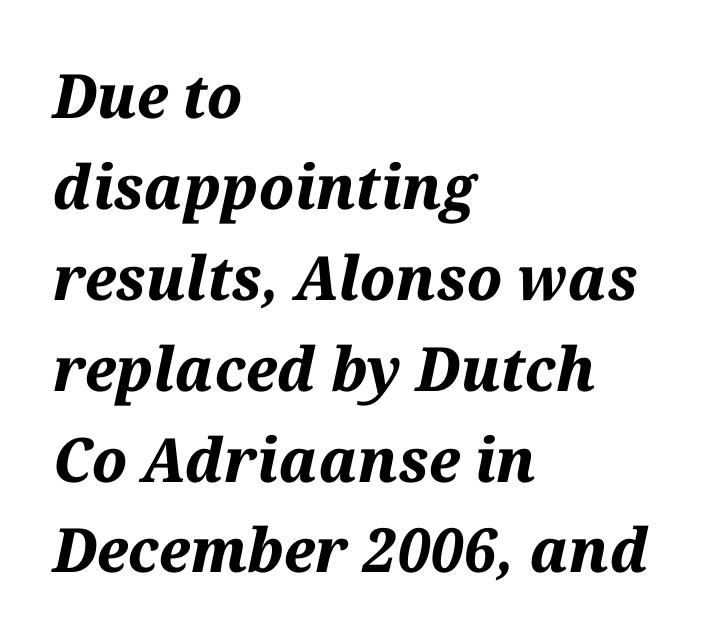
Its strokes are broad and dark, the hallmark of bold type. The specimen omits any rule beneath the text block's lines. Leftover space on each line is placed entirely after the last word. A typesetter would call this proportional, since set widths differ per character.
